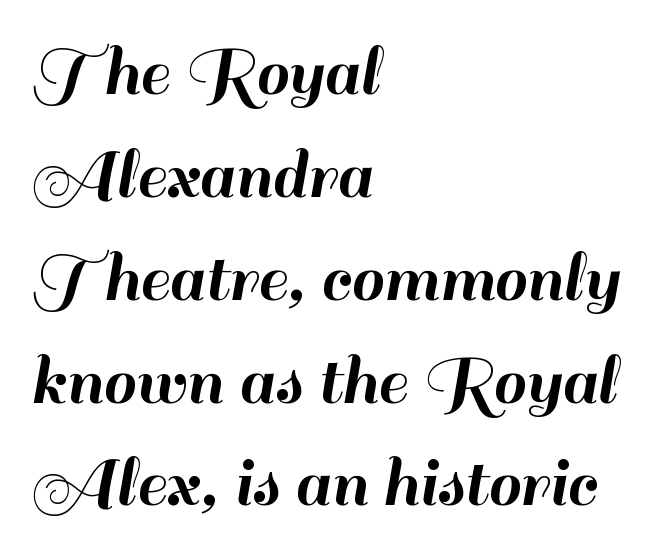
Q: Is the text italic (slanted)? A: Yes.
Q: Is the typeface a serif or a sans-serif typeface? A: Sans-serif.
Q: Is the text underlined? A: No.
Q: How is the paragraph aligned? A: Left-aligned.
Q: Is the spacing between letters normal or unusually wide? A: Normal.
Q: Is the spacing between lines tight, normal or loose? A: Normal.
Q: Width (condensed, normal, or wide)? A: Normal.
Q: Stroke contrast? A: High.
Q: x-height? A: Small.
Q: Monospaced? A: No.
